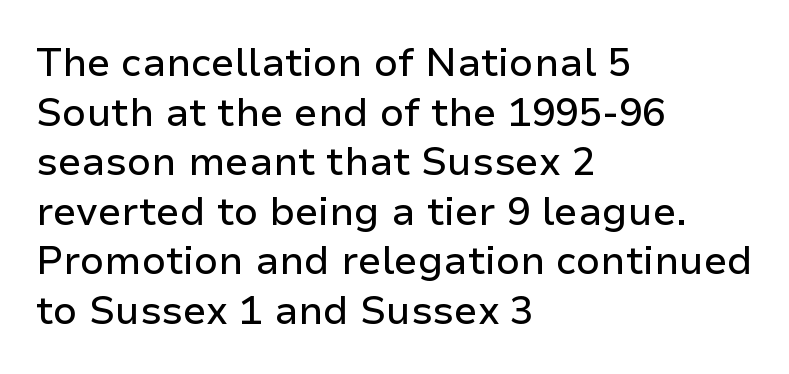
Q: Is the text italic (slanted)? A: No, it is upright.
Q: Is the typeface a serif or a sans-serif typeface? A: Sans-serif.
Q: Is the text underlined? A: No.
Q: How is the paragraph aligned? A: Left-aligned.
Q: Is the spacing between letters normal or unusually wide? A: Normal.
Q: Is the spacing between lines tight, normal or loose? A: Normal.
Q: Width (condensed, normal, or wide)? A: Normal.
Q: Stroke contrast? A: Low.
Q: x-height? A: Medium.
Q: Monospaced? A: No.
